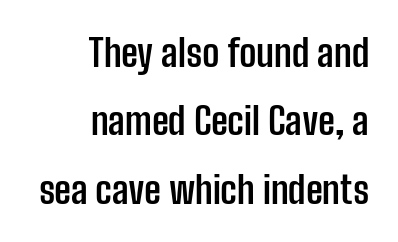
The letters carry no serifs — their stems end cleanly without finishing strokes. Characters remain perfectly vertical along every line. Strong, thick strokes mark this as bold type. Think of a printed novel: that variable character pitch is what you see here.
